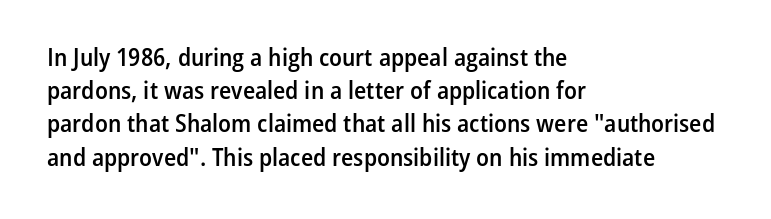
The image shows 25 px text type, upright; set left-aligned, normal line spacing (1.33x), normal letter spacing, not underlined.
